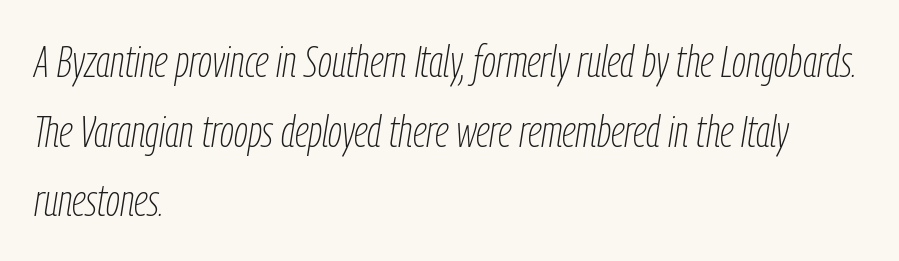
Spacing verdict: proportional, widths tailored to each character. Rows of type keep a routine distance in the vertical direction. Inter-character spacing is left at the font's built-in metrics. This is not heavy type; no bold has been used.
